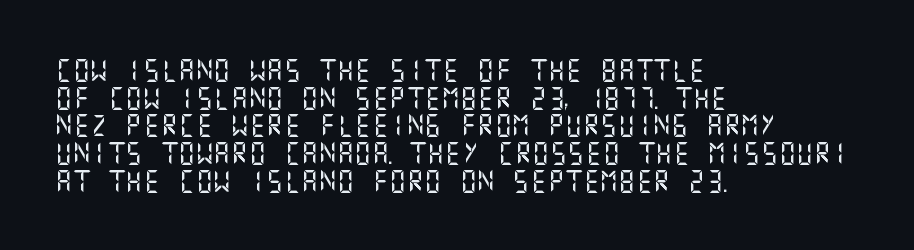
The image shows 22 px text type, upright; set left-aligned, normal line spacing (1.26x), normal letter spacing, not underlined.
